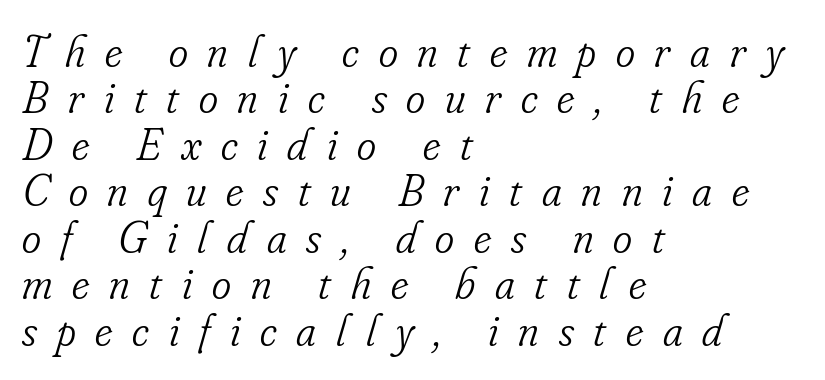
{"serif": "yes", "italic": "yes", "lean": "right", "slant_degrees": 16, "bold": "no", "weight": "light", "width": "condensed", "stroke_contrast": "low", "x_height": "small", "monospaced": "no", "underline": "no", "align": "left", "line_spacing": "tight", "line_spacing_ratio": 1.01, "letter_spacing": "wide", "letter_spacing_em": 0.43, "glyph_px": 46}
